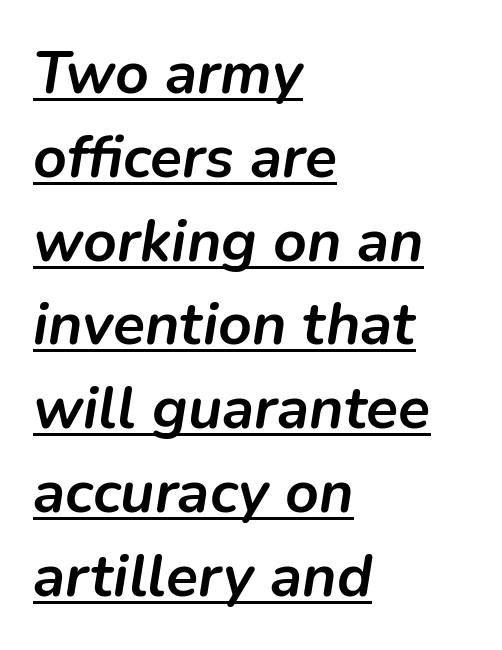
Characters are canted at an angle relative to the baseline's perpendicular. The glyphs have the mass of a bold cut. What's the leading like? Ordinary, nothing unusual. Descenders here cross a horizontal rule under the line. What stands out about the letter spacing? Nothing — it is the standard amount.
